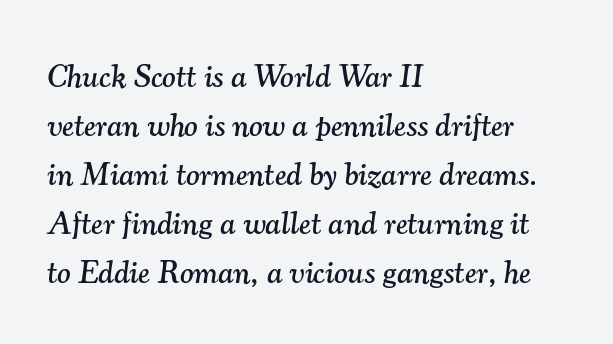
The image shows 32 px serif type, italic (leaning right); set left-aligned, normal line spacing (1.53x), normal letter spacing, not underlined; medium stroke contrast and a small x-height.
